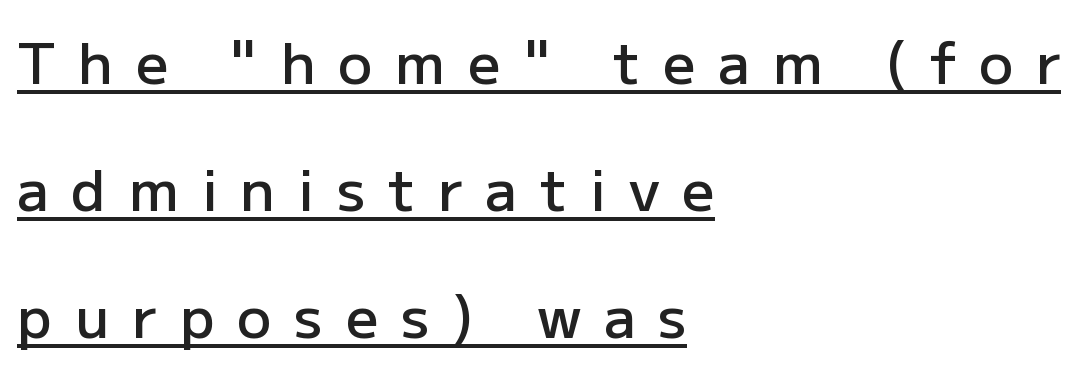
{"serif": "no", "italic": "no", "bold": "semi", "weight": "semibold", "width": "normal", "stroke_contrast": "low", "x_height": "medium", "monospaced": "no", "underline": "yes", "align": "left", "line_spacing": "loose", "line_spacing_ratio": 2.23, "letter_spacing": "wide", "letter_spacing_em": 0.4, "glyph_px": 57}
